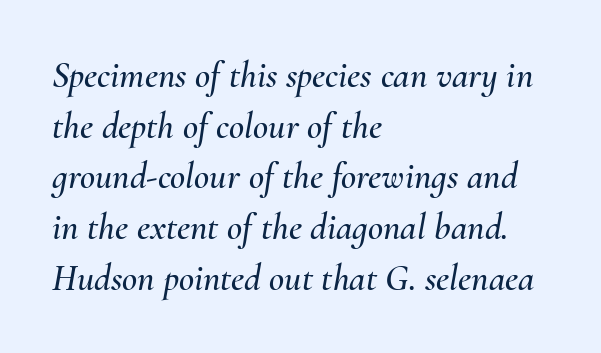
Q: Is the text italic (slanted)? A: Yes, it leans right by about 10 degrees.
Q: Is the text underlined? A: No.
Q: How is the paragraph aligned? A: Left-aligned.
Q: Is the spacing between letters normal or unusually wide? A: Normal.
Q: Is the spacing between lines tight, normal or loose? A: Normal.
Q: Width (condensed, normal, or wide)? A: Normal.
Q: Stroke contrast? A: Medium.
Q: x-height? A: Small.
Q: Monospaced? A: No.
